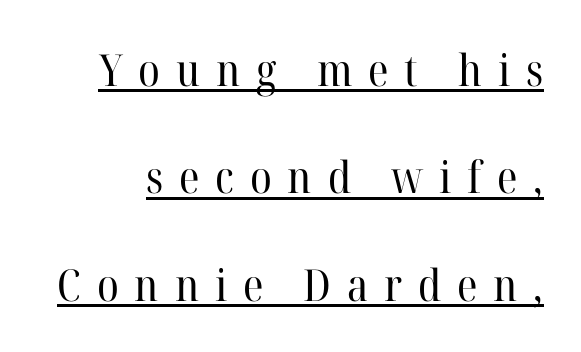
{"serif": "yes", "italic": "no", "bold": "no", "weight": "regular", "width": "normal", "stroke_contrast": "high", "x_height": "medium", "monospaced": "no", "underline": "yes", "line_spacing": "loose", "line_spacing_ratio": 2.44, "letter_spacing": "wide", "letter_spacing_em": 0.36, "glyph_px": 44}
